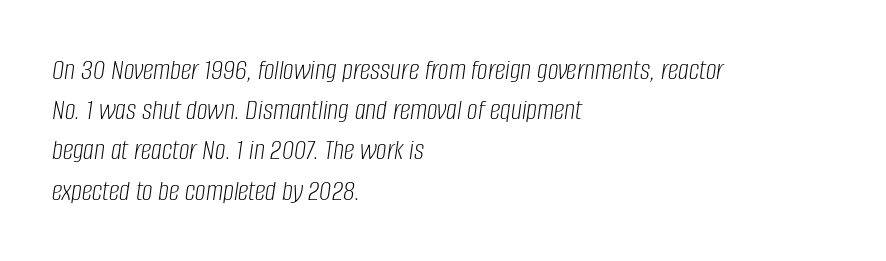
Q: Is the text bold? A: No.
Q: Is the text italic (slanted)? A: Yes, it leans right by about 8 degrees.
Q: Is the text underlined? A: No.
Q: How is the paragraph aligned? A: Left-aligned.
Q: Is the spacing between letters normal or unusually wide? A: Normal.
Q: Is the spacing between lines tight, normal or loose? A: Normal.
Q: Width (condensed, normal, or wide)? A: Condensed.
Q: Stroke contrast? A: Low.
Q: x-height? A: Large.
Q: Monospaced? A: No.
